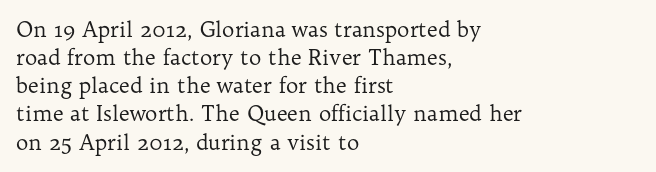
The image shows 21 px text type, upright; set left-aligned, normal line spacing (1.34x), normal letter spacing, not underlined.
